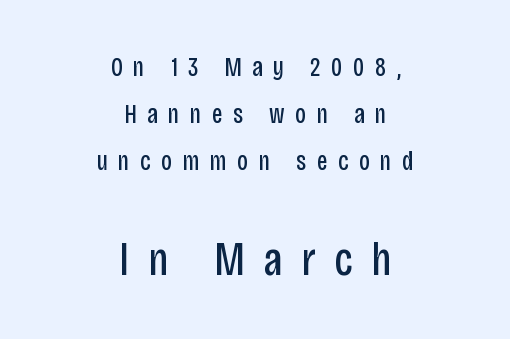
The typesetter chose a symmetrical, centered arrangement here. Note the varied advance widths — an 'i' is clearly narrower than an 'm'. Top chunk: small. Bottom chunk: large. The letters stand upright; this is a roman face.
